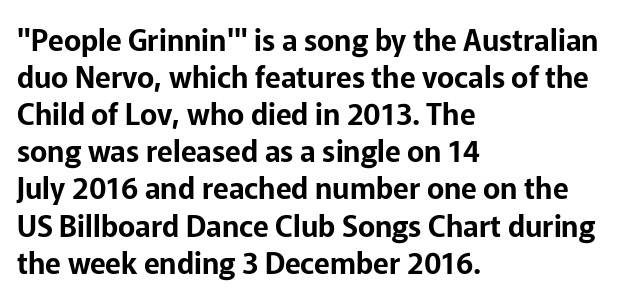
Has an underline been added? It has not. Is the letter spacing exaggerated? No — it looks like the ordinary default. Is this a fixed-width face? No — the glyphs have proportional, varying widths. It's the straight-up-and-down kind of type. Horizontally, the lines are justified to the leading edge only.
